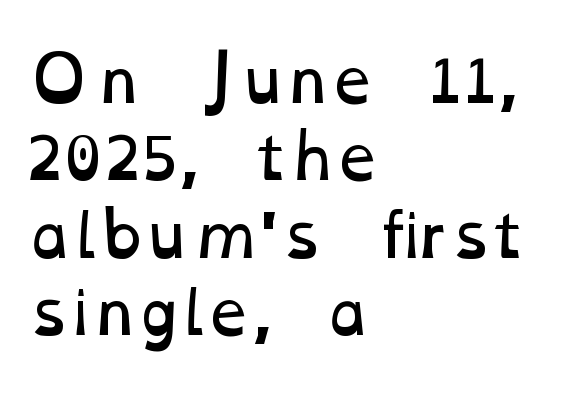
The image shows 60 px regular-weight, wide type; set left-aligned, normal line spacing (1.29x), normal letter spacing, not underlined; low stroke contrast and a medium x-height.
